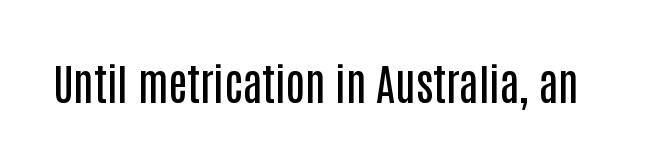
The image shows 43 px semibold, condensed sans-serif type, upright; set normal letter spacing, not underlined; low stroke contrast and a large x-height.
